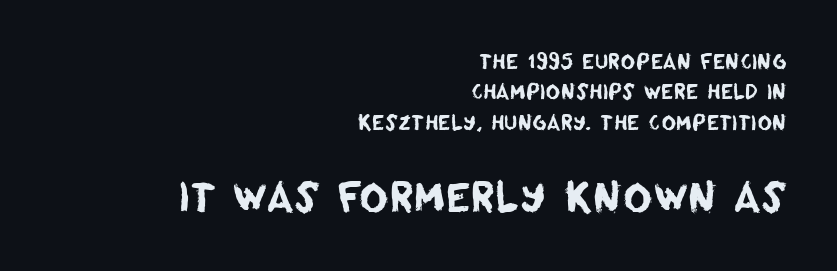
Q: Is the typeface a serif or a sans-serif typeface? A: Sans-serif.
Q: Is the text underlined? A: No.
Q: How is the paragraph aligned? A: Right-aligned.
Q: Is the spacing between letters normal or unusually wide? A: Normal.
Q: Is the spacing between lines tight, normal or loose? A: Normal.
Q: Which block of text is set in a larger size, the first (top) or the second (bottom)? A: The second (bottom) one.
Q: Width (condensed, normal, or wide)? A: Normal.
Q: Stroke contrast? A: Low.
Q: x-height? A: Large.
Q: Monospaced? A: No.
